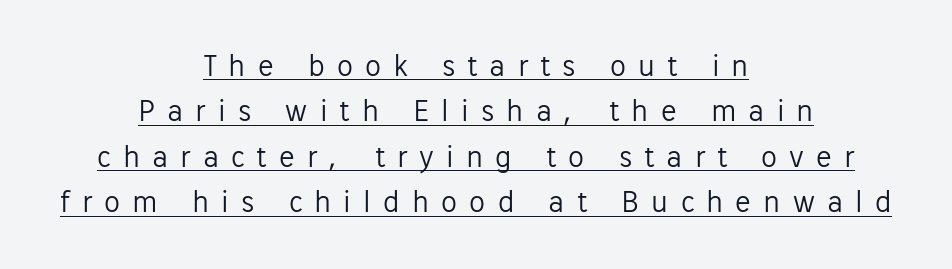
The image shows 32 px light sans-serif type, upright; set centered, normal line spacing (1.42x), unusually wide letter spacing (+0.38 em), underlined; low stroke contrast and a medium x-height.
